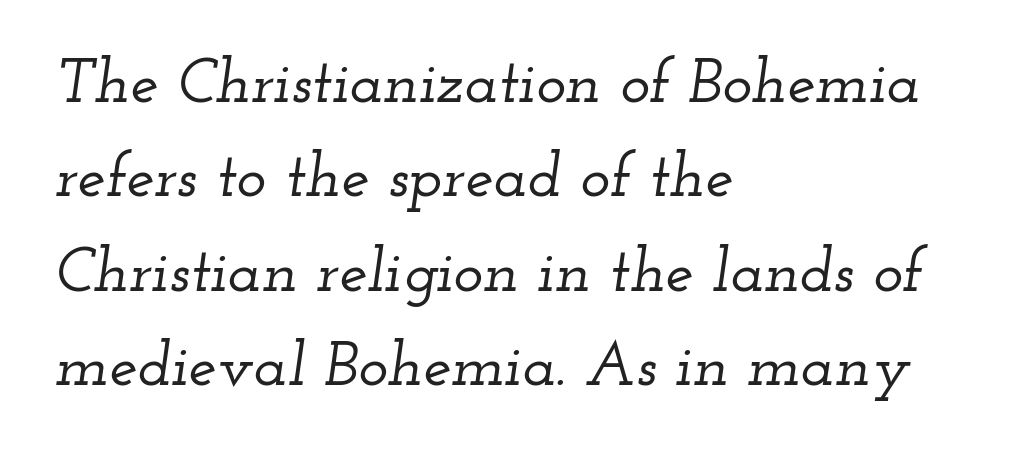
Q: Is the text italic (slanted)? A: Yes, it leans right by about 12 degrees.
Q: Is the typeface a serif or a sans-serif typeface? A: Serif.
Q: Is the text underlined? A: No.
Q: How is the paragraph aligned? A: Left-aligned.
Q: Is the spacing between letters normal or unusually wide? A: Normal.
Q: Is the spacing between lines tight, normal or loose? A: Normal.
Q: Width (condensed, normal, or wide)? A: Wide.
Q: Stroke contrast? A: Low.
Q: x-height? A: Small.
Q: Monospaced? A: No.
